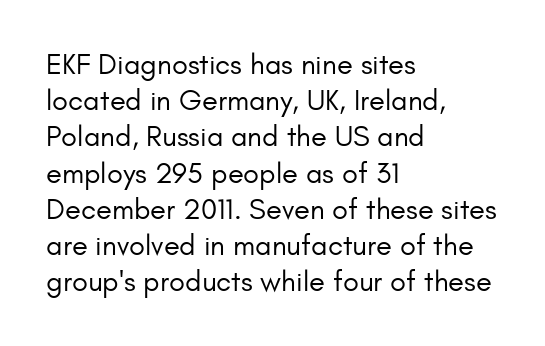
The image shows 29 px regular-weight sans-serif type, upright; set left-aligned, normal line spacing (1.25x), normal letter spacing, not underlined; low stroke contrast and a small x-height.
